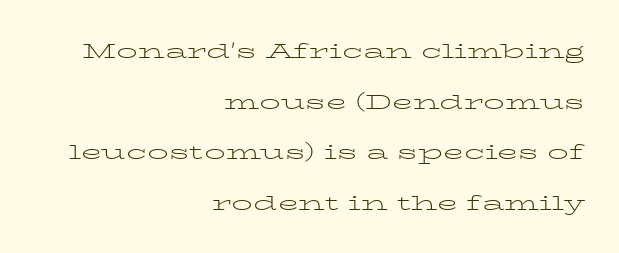
{"italic": "no", "bold": "no", "underline": "no", "align": "right", "line_spacing": "loose", "line_spacing_ratio": 2.41, "letter_spacing": "normal", "letter_spacing_em": 0.0, "glyph_px": 21}
